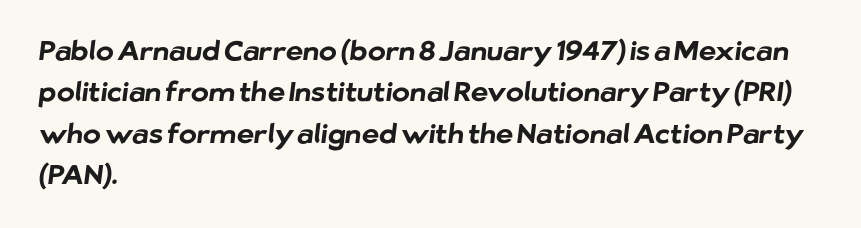
{"bold": "yes", "underline": "no", "align": "left", "line_spacing": "normal", "line_spacing_ratio": 1.53, "letter_spacing": "normal", "letter_spacing_em": 0.0, "glyph_px": 27}
